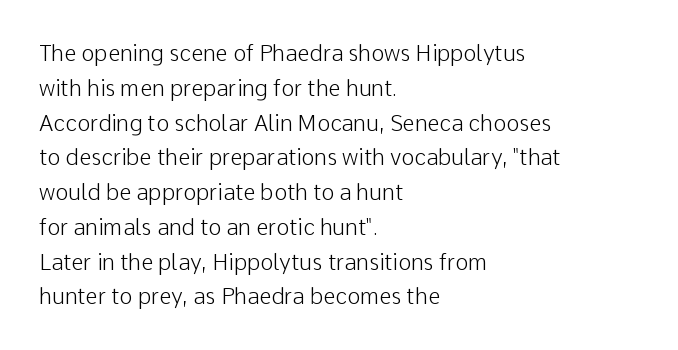
The image shows 22 px text type, upright; set left-aligned, normal line spacing (1.58x), normal letter spacing, not underlined.
